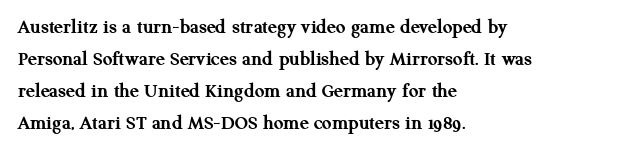
The type sits square on the baseline with zero lean. Summary of weight: heavy, a full bold. Interline gaps are of average width in this sample. The type is set solid horizontally, with unmodified tracking. Underline: absent.
